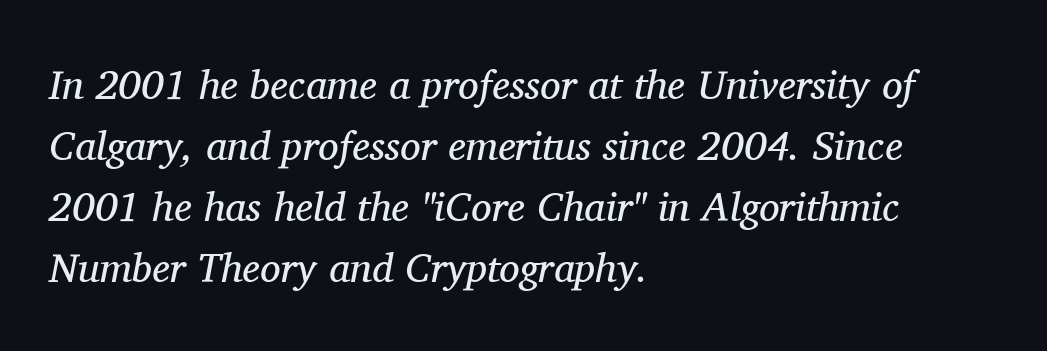
Each line starts at the same left margin while the right side varies. The rendering uses natural spacing where letterforms have individual widths. Check the space under the baseline: it is left empty. Nobody touched the tracking dial on this one. Slant detected: the letters are inclined. A typesetter would label this face a serif.
